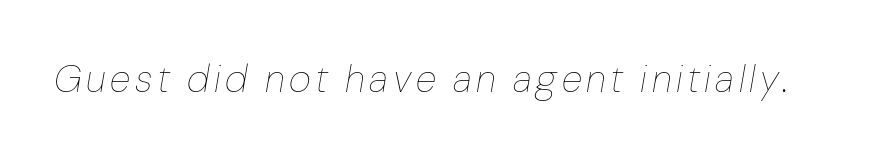
{"italic": "yes", "lean": "right", "slant_degrees": 10, "bold": "no", "weight": "thin", "width": "normal", "stroke_contrast": "low", "x_height": "medium", "monospaced": "no", "underline": "no", "glyph_px": 38}
